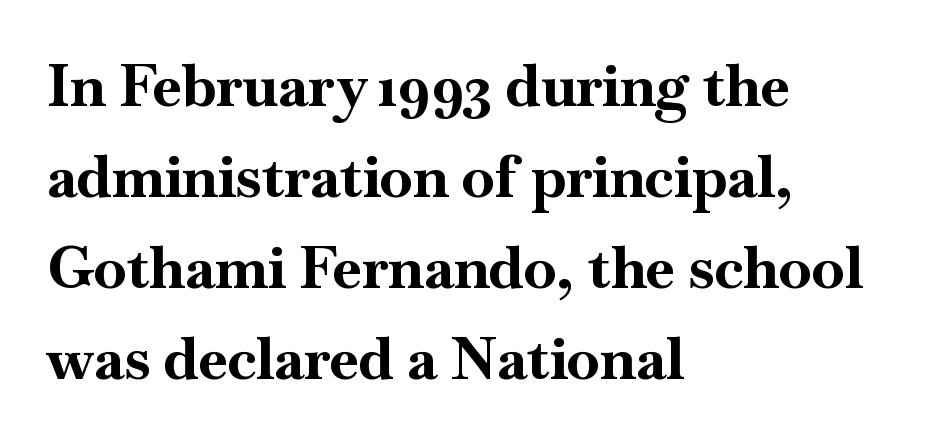
The image shows 59 px bold serif type, upright; set left-aligned, normal line spacing (1.54x), normal letter spacing, not underlined; high stroke contrast and a small x-height.
